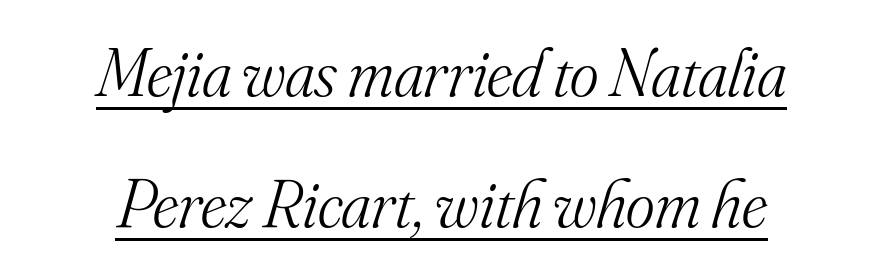
Heaviness? Minimal to ordinary, like unemphasized prose. Each letter's strokes conclude with small projecting serifs. The leading is generous, giving the passage an open texture. Varying glyph widths throughout — classic text-font behaviour. This rendering uses center alignment, leaving both contours irregular but symmetric.
